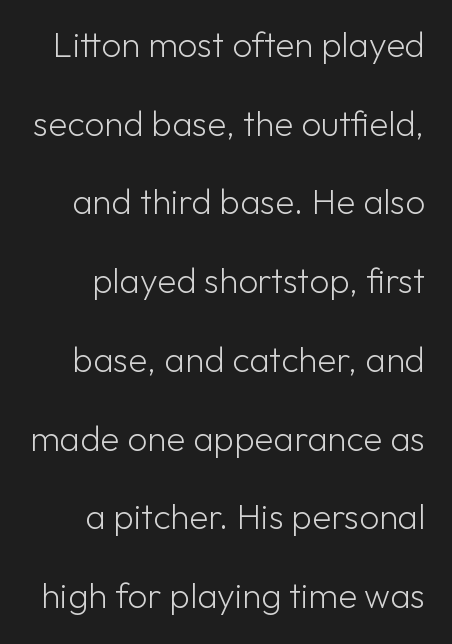
Tracking here is standard; glyphs follow each other at the usual distance. Words float on clear page, feet unadorned. Italic: no, the glyphs are upright roman. Typographically, this falls in the sans-serif category. No letter is thick-stroked: the sample isn't bold.
